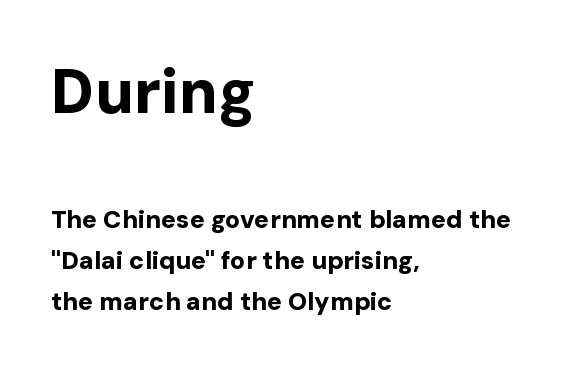
Q: Is the text bold? A: Yes.
Q: Is the text italic (slanted)? A: No, it is upright.
Q: Is the typeface a serif or a sans-serif typeface? A: Sans-serif.
Q: Is the text underlined? A: No.
Q: How is the paragraph aligned? A: Left-aligned.
Q: Is the spacing between letters normal or unusually wide? A: Normal.
Q: Is the spacing between lines tight, normal or loose? A: Normal.
Q: Which block of text is set in a larger size, the first (top) or the second (bottom)? A: The first (top) one.
Q: Width (condensed, normal, or wide)? A: Normal.
Q: Stroke contrast? A: Low.
Q: x-height? A: Medium.
Q: Monospaced? A: No.
